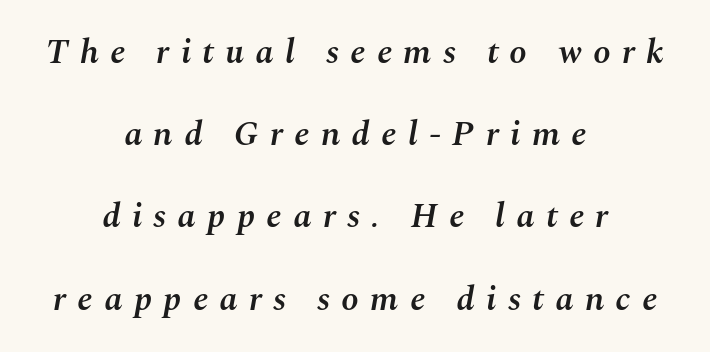
{"italic": "yes", "lean": "right", "slant_degrees": 10, "bold": "semi", "weight": "semibold", "width": "normal", "stroke_contrast": "medium", "x_height": "medium", "monospaced": "no", "underline": "no", "align": "center", "line_spacing": "loose", "line_spacing_ratio": 2.35, "letter_spacing": "wide", "letter_spacing_em": 0.32, "glyph_px": 35}
